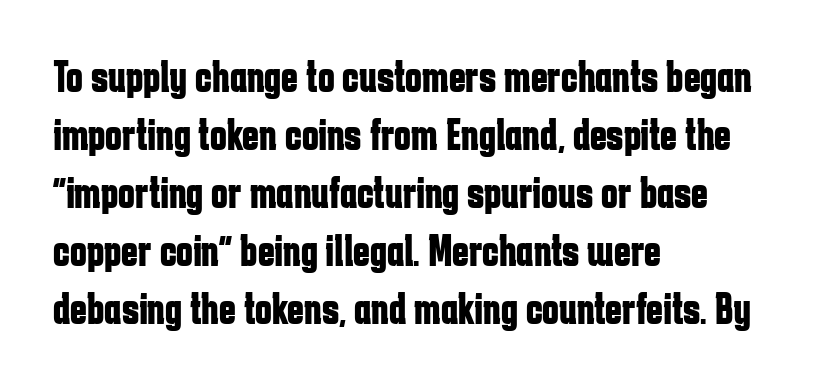
The face used here is rendered with its standard letterfit. Underline: absent. Each letter's strokes conclude bluntly, with no projecting serifs. Ascenders rise straight up at ninety degrees.
